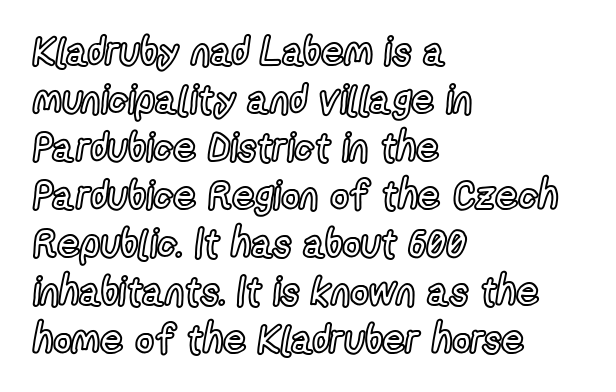
Is the block centered? No — it sits flush against the left margin. Look at the tracking — it's just the regular setting, nothing added. Lines of text with bare space underneath.
